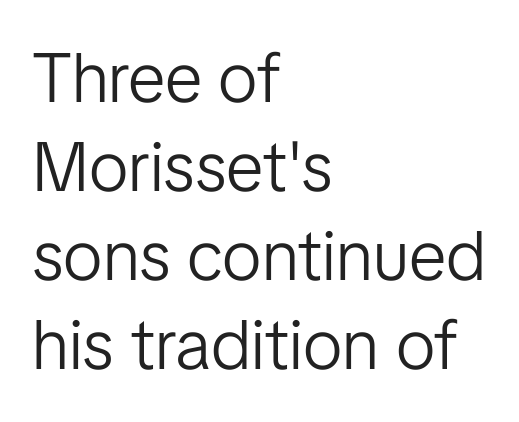
The image shows 70 px light sans-serif type, upright; set left-aligned, normal line spacing (1.27x), normal letter spacing, not underlined; low stroke contrast and a medium x-height.
